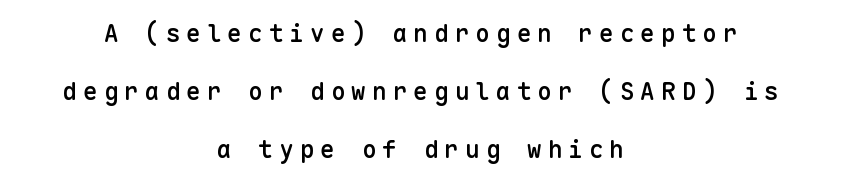
The image shows 24 px text type, upright; set centered, loose line spacing (2.41x), unusually wide letter spacing (+0.26 em), not underlined.
